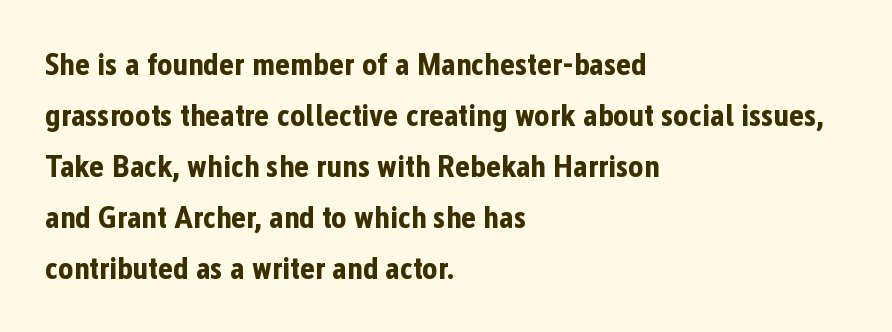
The gaps between neighbouring characters are ordinary and unremarkable. Its strokes are broad and dark, the hallmark of bold type. A typesetter would call this proportional, since set widths differ per character. The type sits square on the baseline with zero lean. This block has exactly the height ordinary leading produces.
